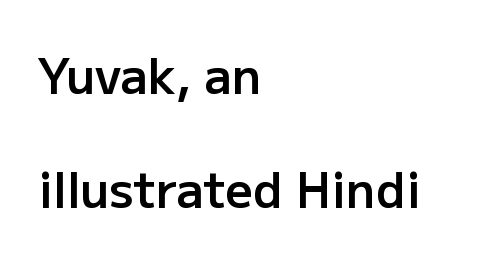
The image shows 48 px semibold sans-serif type, upright; set left-aligned, loose line spacing (2.38x), normal letter spacing, not underlined; low stroke contrast and a medium x-height.
